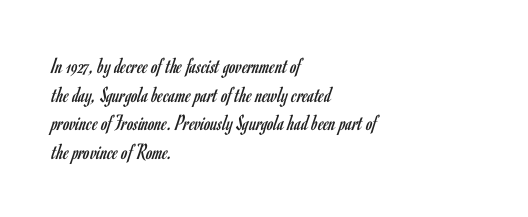
The image shows 23 px text type; set left-aligned, line spacing 1.24x, normal letter spacing, not underlined.
